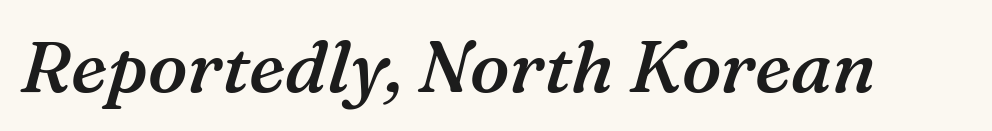
The image shows 73 px semibold serif type, italic (leaning right); set normal letter spacing, not underlined; medium stroke contrast and a medium x-height.
